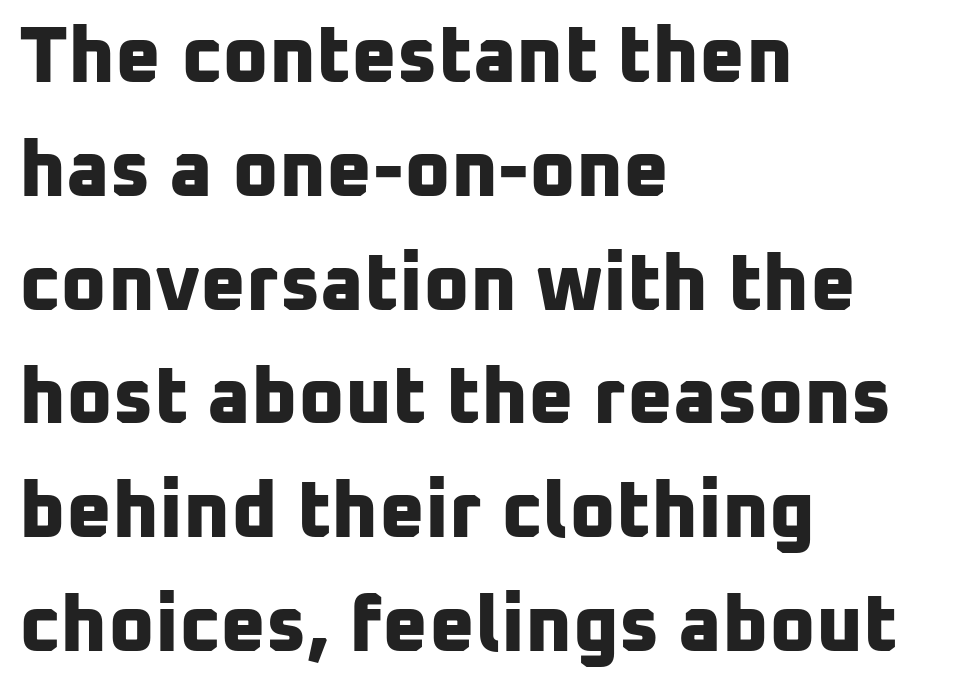
Q: Is the text bold? A: Yes.
Q: Is the typeface a serif or a sans-serif typeface? A: Sans-serif.
Q: Is the text underlined? A: No.
Q: How is the paragraph aligned? A: Left-aligned.
Q: Is the spacing between letters normal or unusually wide? A: Normal.
Q: Is the spacing between lines tight, normal or loose? A: Normal.
Q: Width (condensed, normal, or wide)? A: Normal.
Q: Stroke contrast? A: Low.
Q: x-height? A: Medium.
Q: Monospaced? A: No.
